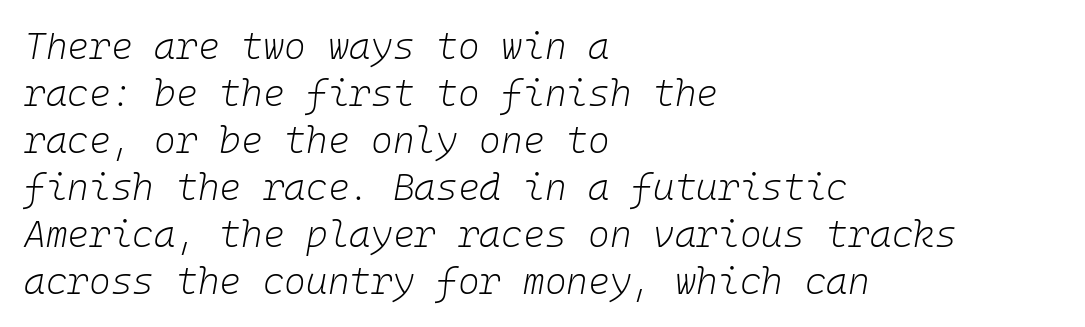
Looking at the ascenders, they clearly lean. Is the block centered? No — it sits flush against the left margin. Bold? No — there's no thickening of the strokes. Leading matches the norm, producing a regular column. Rule under the text: the space is simply empty.
